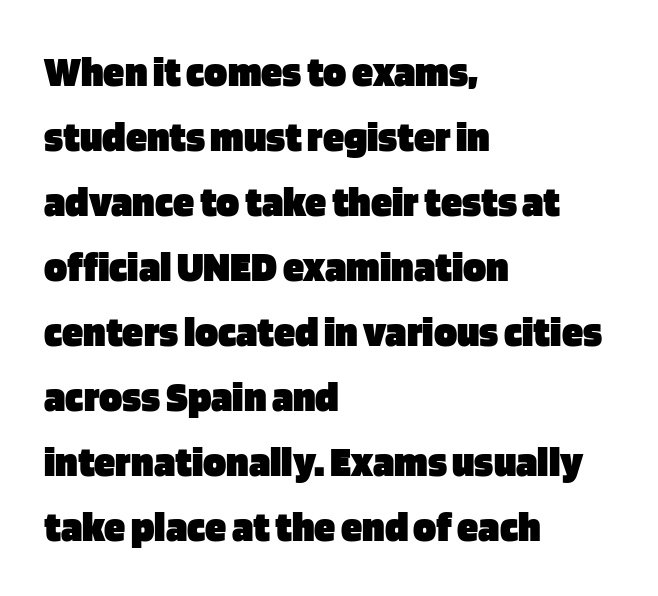
{"serif": "no", "italic": "no", "bold": "yes", "weight": "heavy", "width": "normal", "stroke_contrast": "low", "x_height": "large", "monospaced": "no", "underline": "no", "align": "left", "line_spacing": "normal", "line_spacing_ratio": 1.51, "letter_spacing": "normal", "letter_spacing_em": 0.0, "glyph_px": 43}
